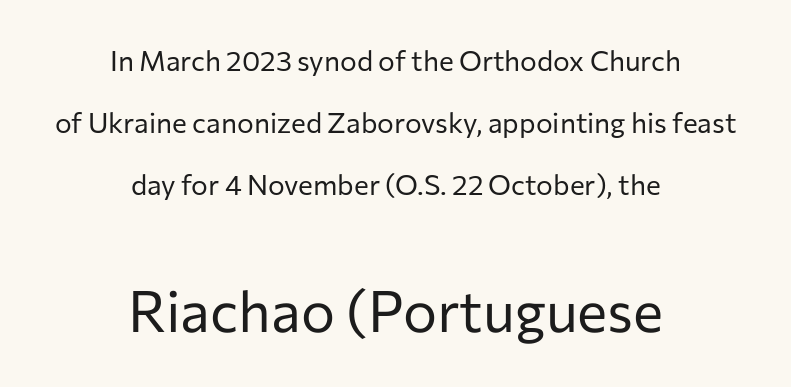
Q: Is the text bold? A: No.
Q: Is the text italic (slanted)? A: No, it is upright.
Q: Is the typeface a serif or a sans-serif typeface? A: Sans-serif.
Q: Is the text underlined? A: No.
Q: How is the paragraph aligned? A: Centered.
Q: Is the spacing between letters normal or unusually wide? A: Normal.
Q: Is the spacing between lines tight, normal or loose? A: Loose.
Q: Which block of text is set in a larger size, the first (top) or the second (bottom)? A: The second (bottom) one.
Q: Width (condensed, normal, or wide)? A: Normal.
Q: Stroke contrast? A: Low.
Q: x-height? A: Medium.
Q: Monospaced? A: No.
